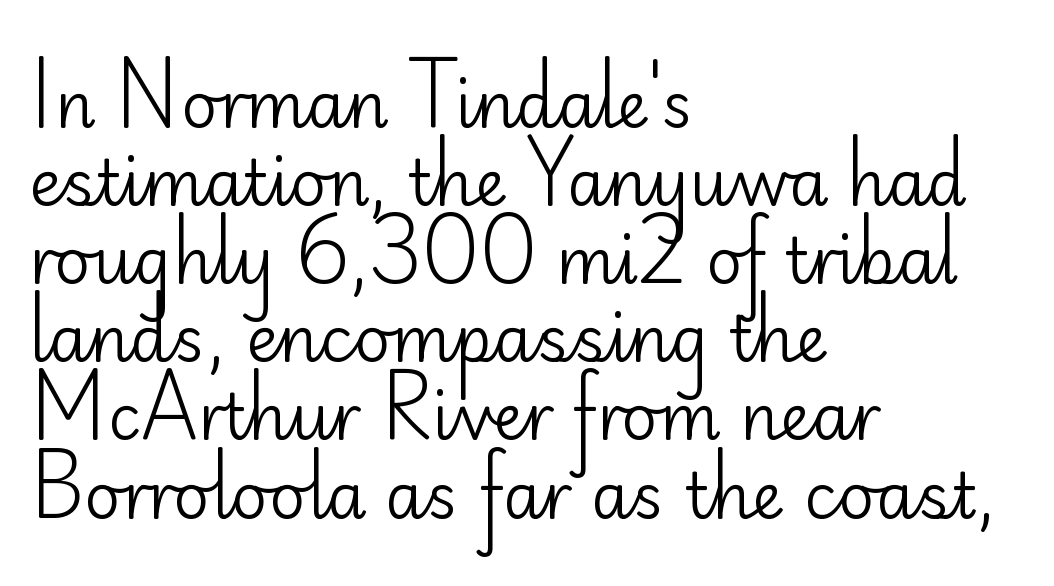
The image shows 63 px regular-weight sans-serif type, upright; set left-aligned, line spacing 1.24x, normal letter spacing, not underlined; low stroke contrast and a small x-height.
